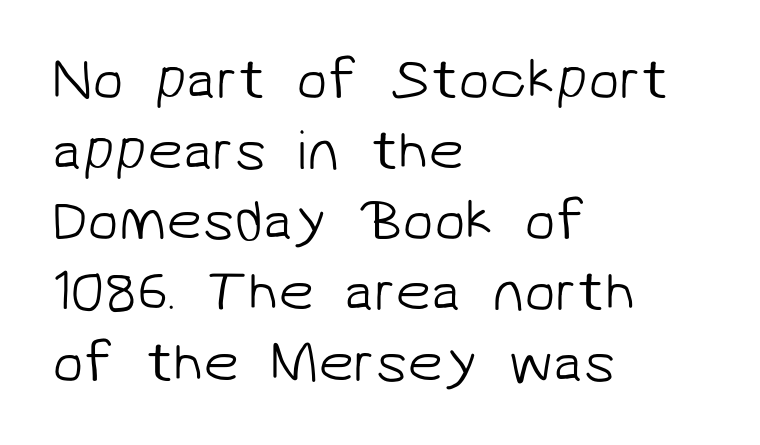
{"serif": "no", "bold": "no", "weight": "light", "width": "normal", "stroke_contrast": "low", "x_height": "medium", "monospaced": "no", "underline": "no", "align": "left", "line_spacing_ratio": 1.24, "letter_spacing": "normal", "letter_spacing_em": 0.0, "glyph_px": 57}
